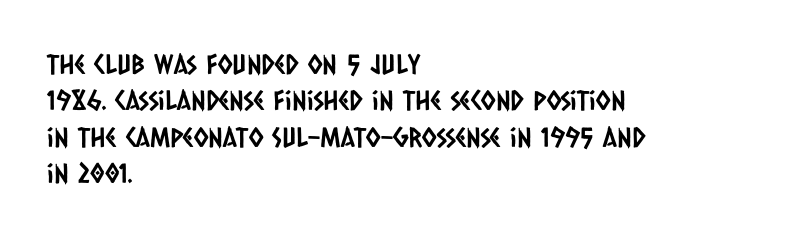
The text block is weighted toward the left margin, trailing off unevenly rightward. Short note: letters normally spaced. Only glyphs here, with clear space below each row. Summary of vertical rhythm: regular, with standard interline spacing.
